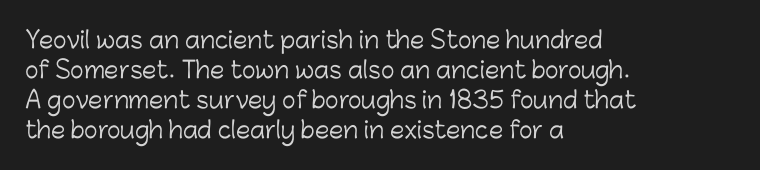
The image shows 23 px text type, upright; set left-aligned, normal line spacing (1.31x), normal letter spacing, not underlined.
